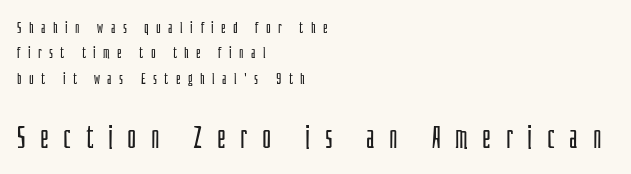
The image shows 31 px light, condensed sans-serif type, upright; set left-aligned, normal line spacing (1.59x), unusually wide letter spacing (+0.47 em), not underlined; the second (bottom) block is 1.94x larger; low stroke contrast and a large x-height.
